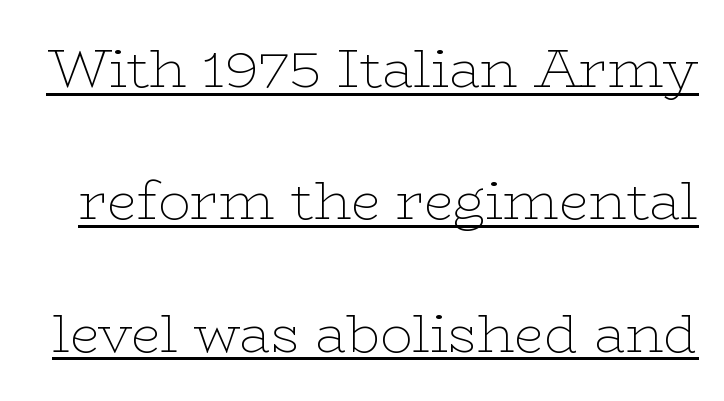
{"serif": "yes", "italic": "no", "bold": "no", "weight": "thin", "width": "wide", "stroke_contrast": "low", "x_height": "medium", "monospaced": "no", "underline": "yes", "line_spacing": "loose", "line_spacing_ratio": 2.45, "letter_spacing": "normal", "letter_spacing_em": 0.0, "glyph_px": 54}
